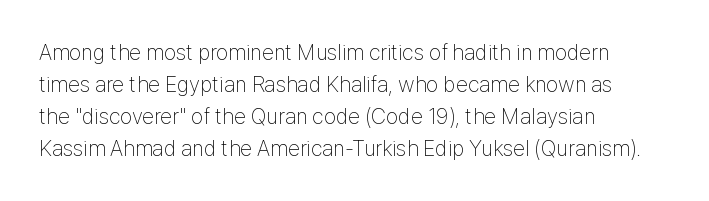
The image shows 22 px text type, upright; set left-aligned, normal line spacing (1.45x), normal letter spacing, not underlined.
